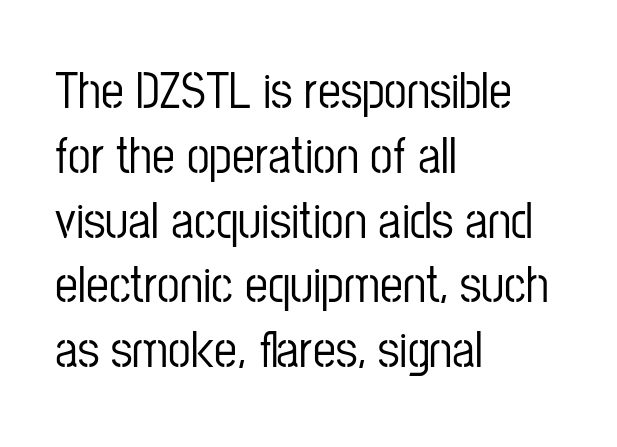
{"serif": "no", "italic": "no", "width": "condensed", "stroke_contrast": "low", "x_height": "medium", "monospaced": "no", "underline": "no", "align": "left", "line_spacing": "normal", "line_spacing_ratio": 1.27, "letter_spacing": "normal", "letter_spacing_em": 0.0, "glyph_px": 51}
